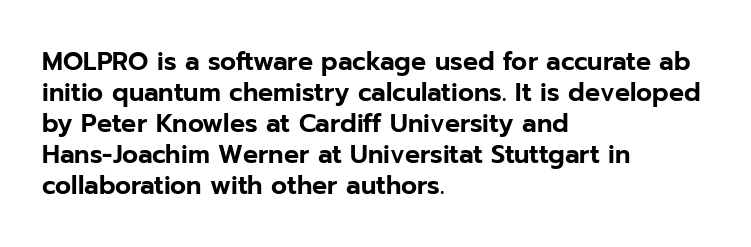
Q: Is the text italic (slanted)? A: No, it is upright.
Q: Is the text underlined? A: No.
Q: How is the paragraph aligned? A: Left-aligned.
Q: Is the spacing between letters normal or unusually wide? A: Normal.
